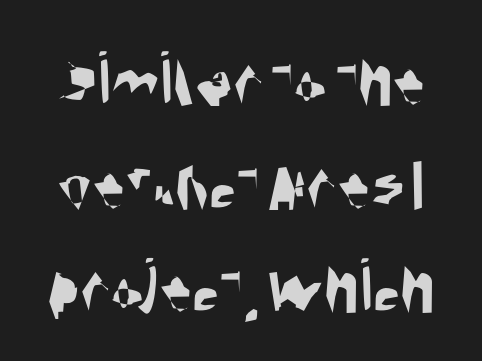
Q: Is the typeface a serif or a sans-serif typeface? A: Sans-serif.
Q: Is the text underlined? A: No.
Q: Is the spacing between letters normal or unusually wide? A: Normal.
Q: Is the spacing between lines tight, normal or loose? A: Normal.
Q: Width (condensed, normal, or wide)? A: Condensed.
Q: Stroke contrast? A: Medium.
Q: x-height? A: Large.
Q: Monospaced? A: No.
